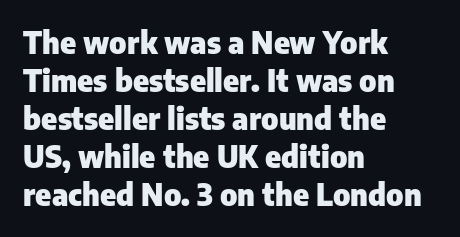
The image shows 30 px heavy sans-serif type, upright; set left-aligned, normal line spacing (1.27x), normal letter spacing, not underlined; low stroke contrast and a medium x-height.
